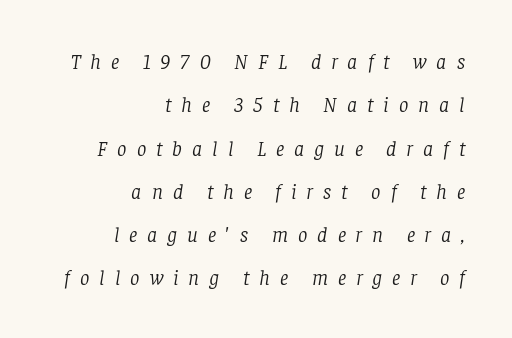
Q: Is the text bold? A: No.
Q: Is the text italic (slanted)? A: Yes, it leans right by about 8 degrees.
Q: Is the text underlined? A: No.
Q: How is the paragraph aligned? A: Right-aligned.
Q: Is the spacing between letters normal or unusually wide? A: Unusually wide.
Q: Is the spacing between lines tight, normal or loose? A: Loose.
